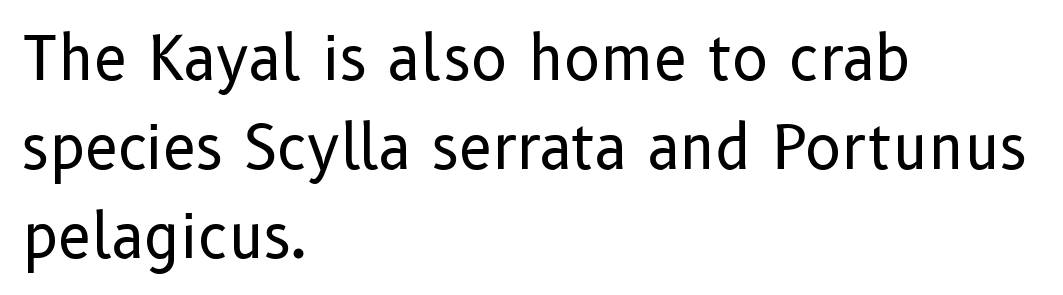
Do the letters lean? They stand straight. Plain, unruled lines of type. Compared with typical paragraphs, the rows here are spaced about the same. The letterforms sit shoulder to shoulder at normal distance.
